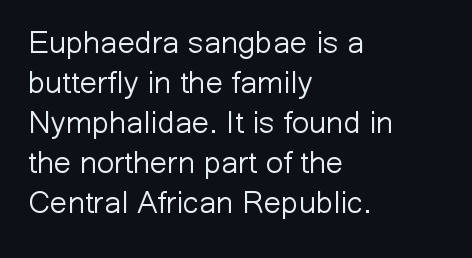
Q: Is the text bold? A: No.
Q: Is the text italic (slanted)? A: No, it is upright.
Q: Is the typeface a serif or a sans-serif typeface? A: Sans-serif.
Q: Is the text underlined? A: No.
Q: How is the paragraph aligned? A: Left-aligned.
Q: Is the spacing between letters normal or unusually wide? A: Normal.
Q: Is the spacing between lines tight, normal or loose? A: Normal.
Q: Width (condensed, normal, or wide)? A: Normal.
Q: Stroke contrast? A: Low.
Q: x-height? A: Medium.
Q: Monospaced? A: No.
